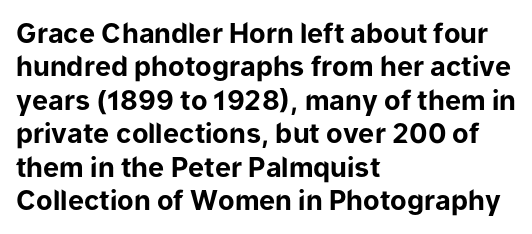
Q: Is the text bold? A: Yes.
Q: Is the text italic (slanted)? A: No, it is upright.
Q: Is the text underlined? A: No.
Q: How is the paragraph aligned? A: Left-aligned.
Q: Is the spacing between letters normal or unusually wide? A: Normal.
